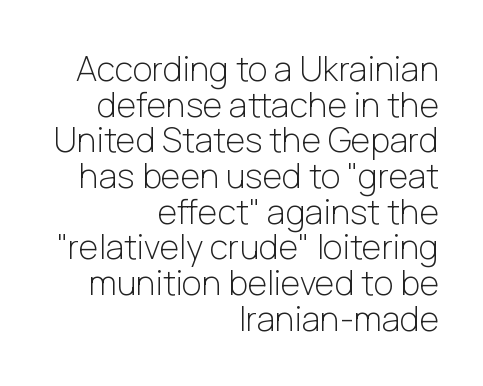
Q: Is the text bold? A: No.
Q: Is the text italic (slanted)? A: No, it is upright.
Q: Is the typeface a serif or a sans-serif typeface? A: Sans-serif.
Q: Is the text underlined? A: No.
Q: How is the paragraph aligned? A: Right-aligned.
Q: Is the spacing between letters normal or unusually wide? A: Normal.
Q: Is the spacing between lines tight, normal or loose? A: Tight.
Q: Width (condensed, normal, or wide)? A: Normal.
Q: Stroke contrast? A: Low.
Q: x-height? A: Medium.
Q: Monospaced? A: No.
